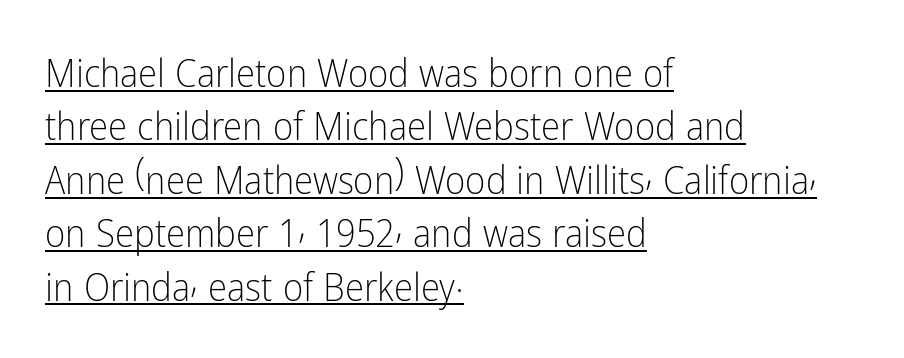
Q: Is the text bold? A: No.
Q: Is the text italic (slanted)? A: No, it is upright.
Q: Is the typeface a serif or a sans-serif typeface? A: Sans-serif.
Q: Is the text underlined? A: Yes.
Q: How is the paragraph aligned? A: Left-aligned.
Q: Is the spacing between letters normal or unusually wide? A: Normal.
Q: Is the spacing between lines tight, normal or loose? A: Normal.
Q: Width (condensed, normal, or wide)? A: Condensed.
Q: Stroke contrast? A: Low.
Q: x-height? A: Medium.
Q: Monospaced? A: No.
